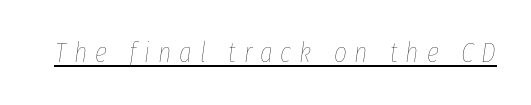
The image shows 28 px thin, condensed type, italic (leaning right); set unusually wide letter spacing (+0.28 em), underlined; low stroke contrast and a medium x-height.
